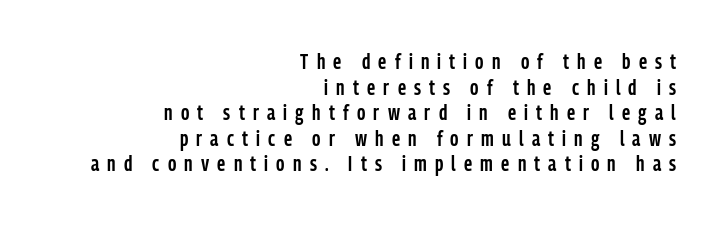
The image shows 21 px text type, upright; set right-aligned, line spacing 1.22x, unusually wide letter spacing (+0.39 em), not underlined.
